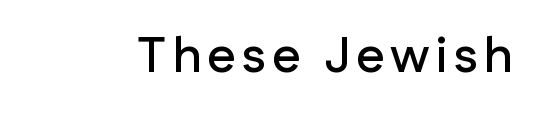
The image shows 50 px sans-serif type, upright; set not underlined; low stroke contrast and a medium x-height.
